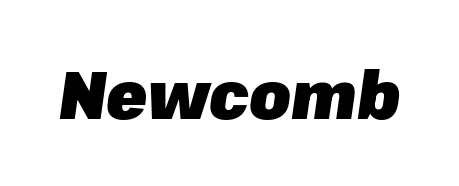
Short note: letters normally spaced. You could not count columns in this text — the font is proportionally spaced. The passage shown is emphatically bold. Letters rest on an invisible, unmarked baseline. The passage shown leans; its letterforms are oblique.
